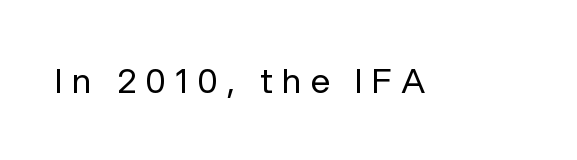
The designer went with a sans here, leaving each stem footless. The rendering uses natural spacing where letterforms have individual widths. You could only call the tracking loose — the letters float apart. The typography opts for an upright posture over an oblique one. Glance below the letters and you will spot only blank space. Each stroke keeps to a modest, everyday thickness or less.
